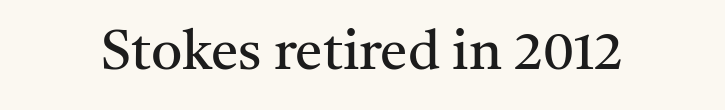
The image shows 55 px regular-weight serif type, upright; set normal letter spacing, not underlined; medium stroke contrast and a medium x-height.
